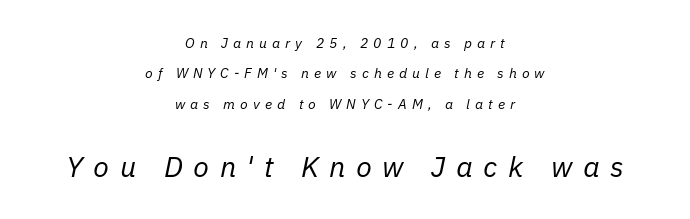
Q: Is the text bold? A: No.
Q: Is the text italic (slanted)? A: Yes, it leans right by about 11 degrees.
Q: Is the text underlined? A: No.
Q: How is the paragraph aligned? A: Centered.
Q: Is the spacing between letters normal or unusually wide? A: Unusually wide.
Q: Is the spacing between lines tight, normal or loose? A: Loose.
Q: Which block of text is set in a larger size, the first (top) or the second (bottom)? A: The second (bottom) one.
Q: Width (condensed, normal, or wide)? A: Normal.
Q: Stroke contrast? A: Low.
Q: x-height? A: Medium.
Q: Monospaced? A: No.
